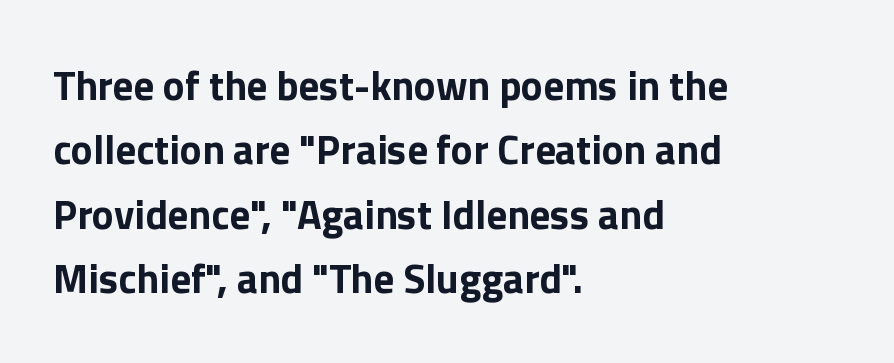
{"serif": "no", "italic": "no", "bold": "yes", "weight": "bold", "width": "normal", "stroke_contrast": "low", "x_height": "medium", "monospaced": "no", "underline": "no", "align": "left", "line_spacing": "normal", "line_spacing_ratio": 1.57, "letter_spacing": "normal", "letter_spacing_em": 0.0, "glyph_px": 41}
